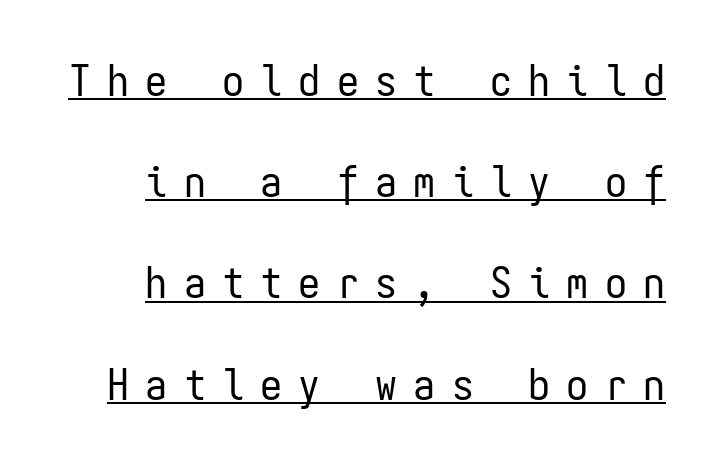
Q: Is the text bold? A: No.
Q: Is the text italic (slanted)? A: No, it is upright.
Q: Is the typeface a serif or a sans-serif typeface? A: Sans-serif.
Q: Is the text underlined? A: Yes.
Q: How is the paragraph aligned? A: Right-aligned.
Q: Is the spacing between letters normal or unusually wide? A: Unusually wide.
Q: Is the spacing between lines tight, normal or loose? A: Loose.
Q: Width (condensed, normal, or wide)? A: Condensed.
Q: Stroke contrast? A: Low.
Q: x-height? A: Medium.
Q: Monospaced? A: Yes.
